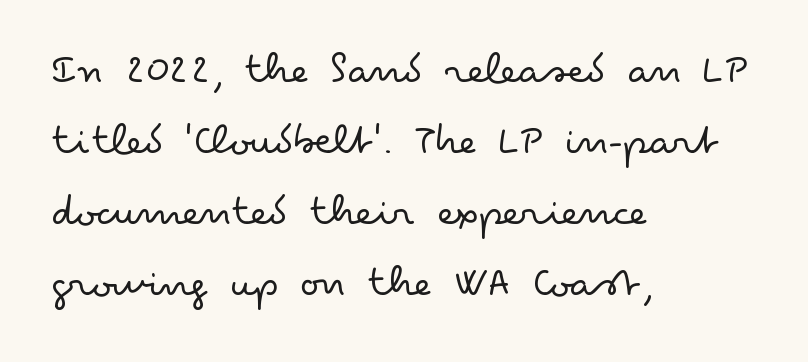
The rendering keeps characters at their native spacing. Regular leading. No heavy texture on the line: the type isn't bold. The zone under the glyphs is completely vacant. These lines are rendered in a variable-pitch font. Short and long lines alike share a common starting point at left.
